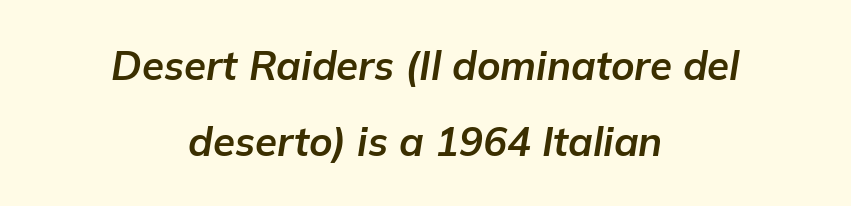
The image shows 40 px bold type, italic (leaning right); set centered, loose line spacing (1.91x), normal letter spacing, not underlined; low stroke contrast and a medium x-height.
